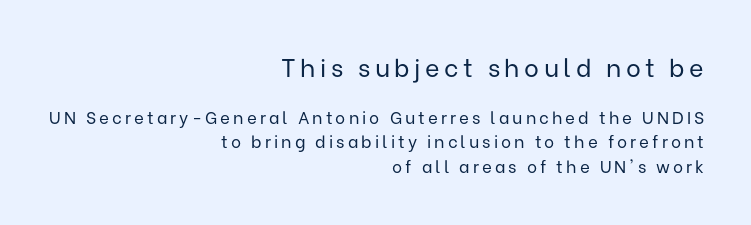
The image shows 25 px text type, upright; set right-aligned, normal line spacing (1.44x), not underlined; the first (top) block is 1.47x larger.
